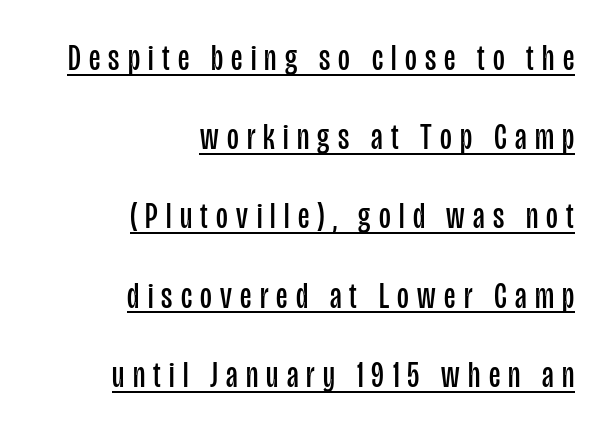
In terms of letterspacing, this is a distinctly airy, spread setting. Every stem runs plumb, perpendicular to the baseline. You can see a thin bar hugging the bottom of the glyphs. Reading down the block, your eye finds every line finishing at a fixed right position. Do the characters align in a grid? No, the font is proportional. Horizontal bands of white between lines are thick stripes.
